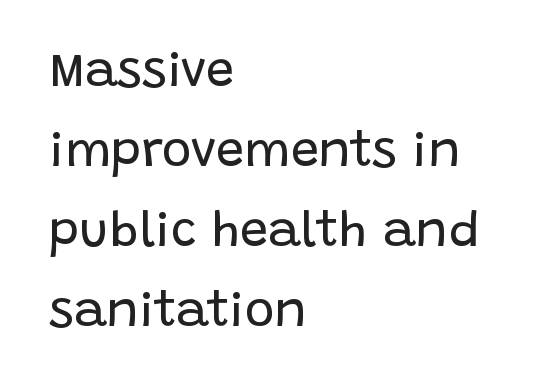
The image shows 50 px regular-weight sans-serif type, upright; set left-aligned, normal line spacing (1.6x), normal letter spacing, not underlined; low stroke contrast and a large x-height.
